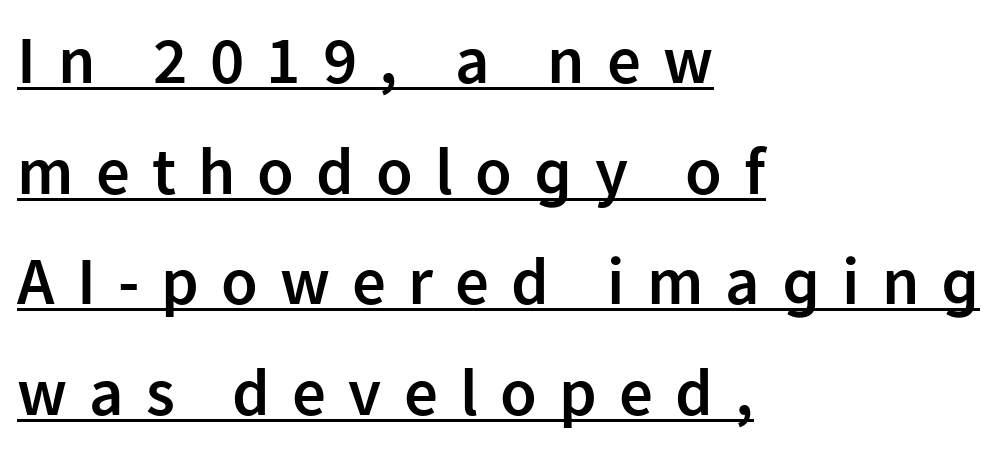
{"serif": "no", "italic": "no", "bold": "semi", "weight": "semibold", "width": "normal", "stroke_contrast": "low", "x_height": "medium", "monospaced": "no", "underline": "yes", "align": "left", "line_spacing": "normal", "line_spacing_ratio": 1.65, "letter_spacing": "wide", "letter_spacing_em": 0.33, "glyph_px": 67}
